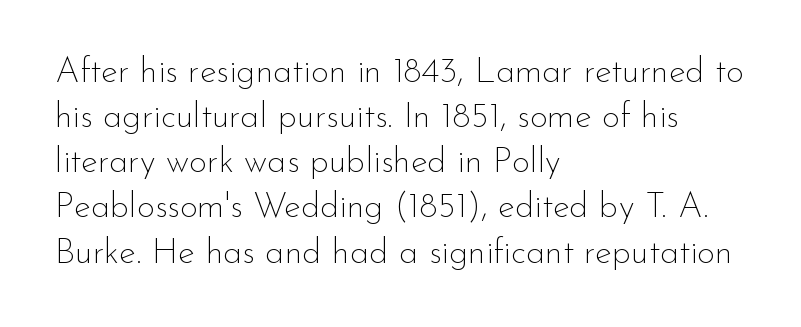
The image shows 35 px thin sans-serif type, upright; set left-aligned, normal line spacing (1.29x), normal letter spacing, not underlined; low stroke contrast and a small x-height.
